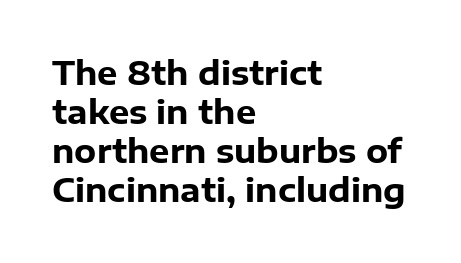
Here the designer chose a conventional face with non-uniform glyph widths. Tall strokes in this sample are plumb rather than angled. Underline: absent. Each letter's strokes conclude bluntly, with no projecting serifs. The horizontal fit of the characters is conventional and even. Set as a true bold cut, around the 700 mark.
